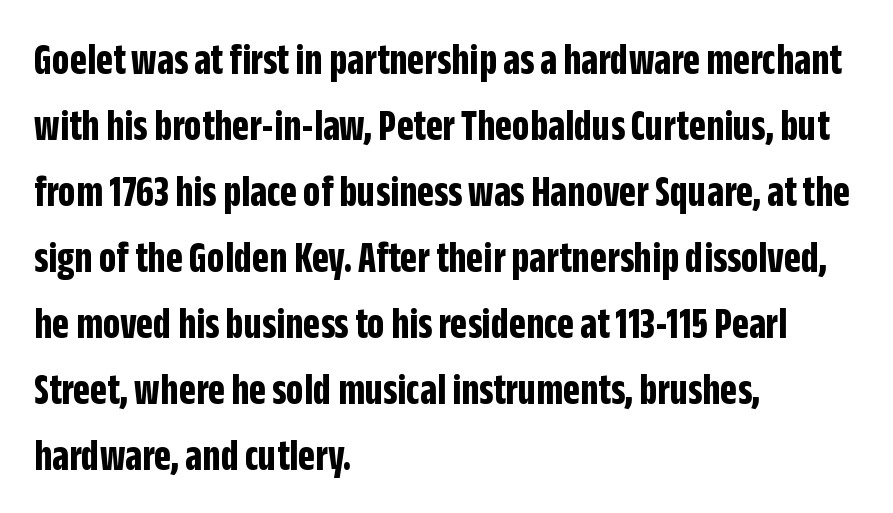
Varying glyph widths throughout — classic text-font behaviour. Nope, not italic — everything's standing straight. A bare baseline throughout the passage. Check where the strokes stop: nothing finishes them off — pure sans.
